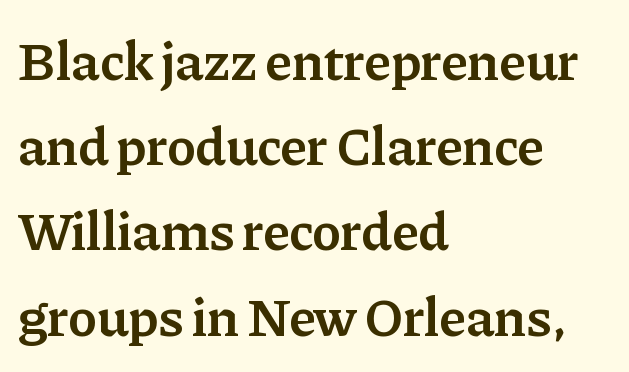
Q: Is the text bold? A: Semi-bold.
Q: Is the text italic (slanted)? A: No, it is upright.
Q: Is the typeface a serif or a sans-serif typeface? A: Serif.
Q: Is the text underlined? A: No.
Q: How is the paragraph aligned? A: Left-aligned.
Q: Is the spacing between letters normal or unusually wide? A: Normal.
Q: Is the spacing between lines tight, normal or loose? A: Normal.
Q: Width (condensed, normal, or wide)? A: Normal.
Q: Stroke contrast? A: Low.
Q: x-height? A: Medium.
Q: Monospaced? A: No.
